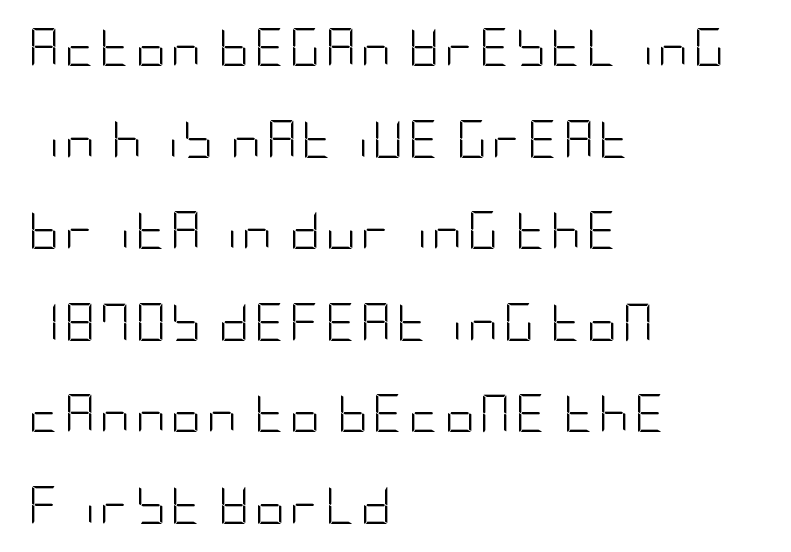
Q: Is the text bold? A: No.
Q: Is the text italic (slanted)? A: No, it is upright.
Q: Is the typeface a serif or a sans-serif typeface? A: Sans-serif.
Q: Is the text underlined? A: No.
Q: How is the paragraph aligned? A: Left-aligned.
Q: Is the spacing between lines tight, normal or loose? A: Loose.
Q: Width (condensed, normal, or wide)? A: Condensed.
Q: Stroke contrast? A: Low.
Q: x-height? A: Large.
